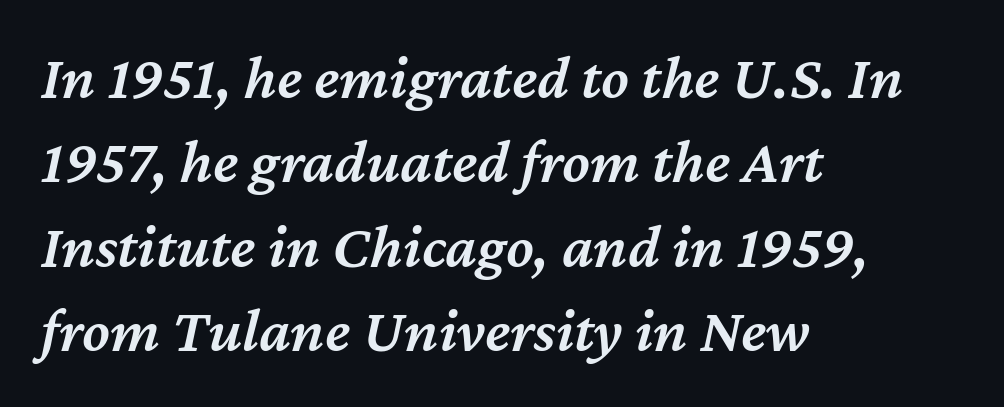
The image shows 63 px semibold type, italic (leaning right); set left-aligned, normal line spacing (1.34x), normal letter spacing, not underlined; medium stroke contrast and a medium x-height.
